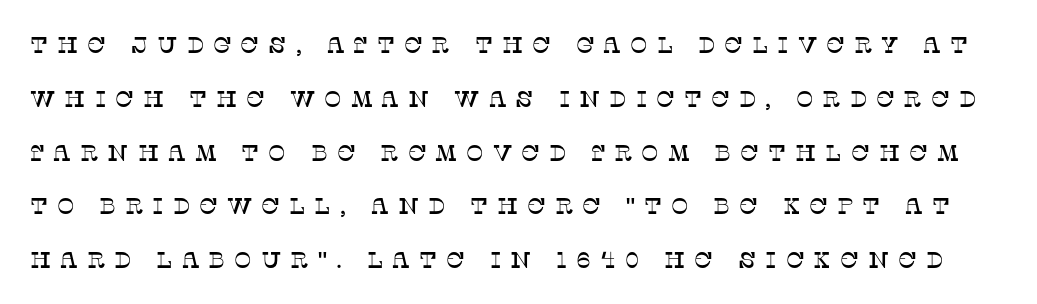
Each word looks stretched out because of the extra space between its letters. Do the letters lean? They stand straight. Check the space under the baseline: it is left empty. Airy leading.
